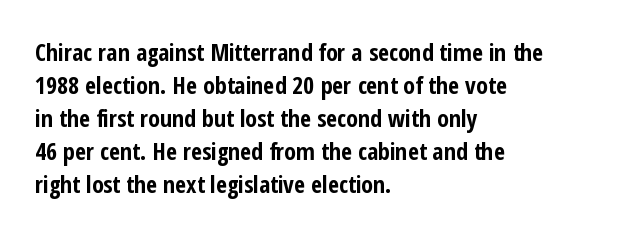
Q: Is the text bold? A: Yes.
Q: Is the text italic (slanted)? A: No, it is upright.
Q: Is the text underlined? A: No.
Q: How is the paragraph aligned? A: Left-aligned.
Q: Is the spacing between letters normal or unusually wide? A: Normal.
Q: Is the spacing between lines tight, normal or loose? A: Normal.
